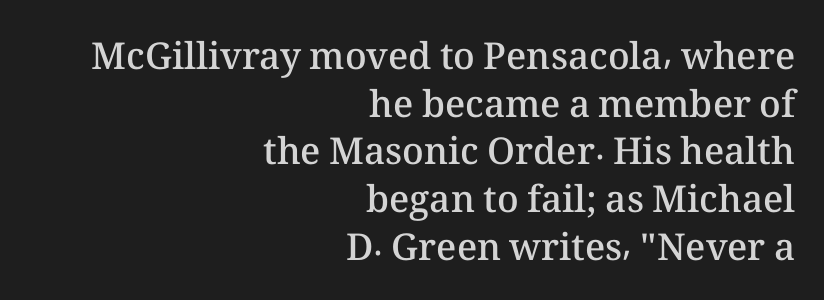
You could not count columns in this text — the font is proportionally spaced. The foot of each line stays bare and open. These lines are set flush right with a ragged left edge. The designer left line spacing at the default. How are the letters spaced? Ordinarily, with no added tracking. The rendering uses a semibold face; strokes are thickened but not to full bold.
